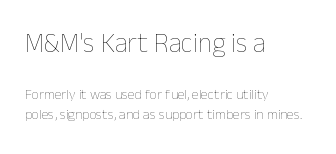
Descenders are the only things crossing below the line. Unlike italic type, these characters show no tilt at all. The weight would be labelled regular, book, light, or lighter still. Which chunk is bigger? The first one — the top block dwarfs the bottom. Line beginnings align vertically; line endings do not. Summary of vertical rhythm: regular, with standard interline spacing.
